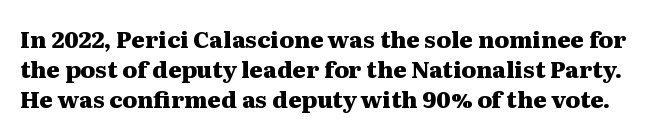
{"italic": "no", "bold": "yes", "underline": "no", "line_spacing": "normal", "line_spacing_ratio": 1.31, "letter_spacing": "normal", "letter_spacing_em": 0.0, "glyph_px": 23}
